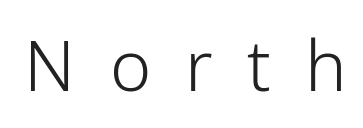
The font is comparable to plain body text, perhaps lighter. Looks like regular typesetting: each glyph gets only the width it needs. Observe the wide spacing: letters keep a clear distance from each other. Posture: vertical. This sample uses a sans-serif face.
